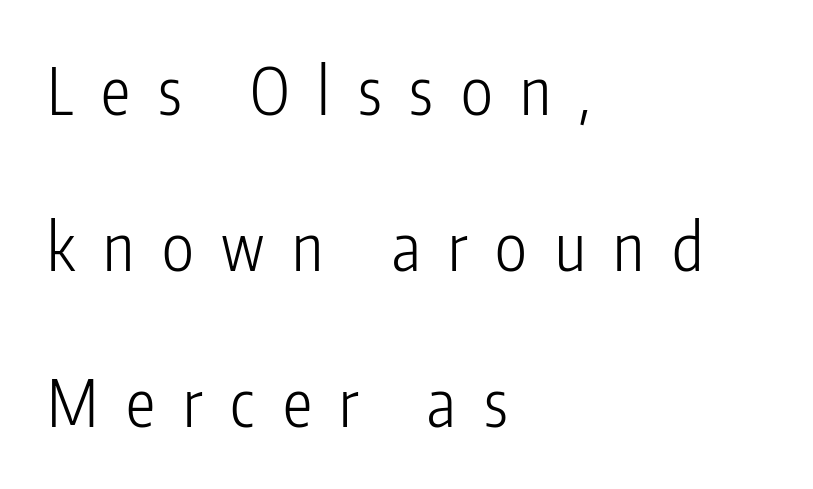
Q: Is the text bold? A: No.
Q: Is the text italic (slanted)? A: No, it is upright.
Q: Is the typeface a serif or a sans-serif typeface? A: Sans-serif.
Q: Is the text underlined? A: No.
Q: How is the paragraph aligned? A: Left-aligned.
Q: Is the spacing between letters normal or unusually wide? A: Unusually wide.
Q: Is the spacing between lines tight, normal or loose? A: Loose.
Q: Width (condensed, normal, or wide)? A: Condensed.
Q: Stroke contrast? A: Low.
Q: x-height? A: Medium.
Q: Monospaced? A: No.
